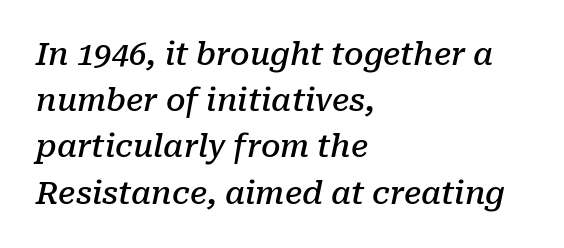
Q: Is the text bold? A: Semi-bold.
Q: Is the text italic (slanted)? A: Yes, it leans right by about 10 degrees.
Q: Is the typeface a serif or a sans-serif typeface? A: Serif.
Q: Is the text underlined? A: No.
Q: How is the paragraph aligned? A: Left-aligned.
Q: Is the spacing between letters normal or unusually wide? A: Normal.
Q: Is the spacing between lines tight, normal or loose? A: Normal.
Q: Width (condensed, normal, or wide)? A: Normal.
Q: Stroke contrast? A: Low.
Q: x-height? A: Medium.
Q: Monospaced? A: No.
